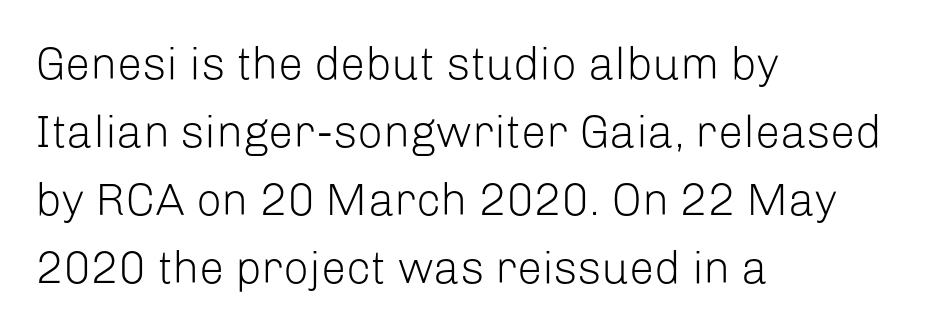
{"serif": "no", "italic": "no", "bold": "no", "weight": "light", "width": "normal", "stroke_contrast": "low", "x_height": "medium", "monospaced": "no", "underline": "no", "align": "left", "line_spacing": "normal", "line_spacing_ratio": 1.51, "letter_spacing": "normal", "letter_spacing_em": 0.0, "glyph_px": 45}
